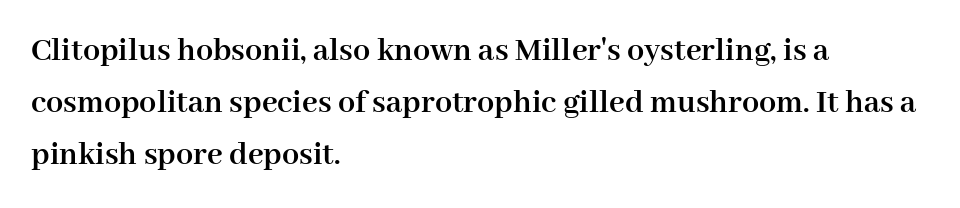
{"serif": "yes", "italic": "no", "bold": "yes", "weight": "semibold", "width": "normal", "stroke_contrast": "high", "x_height": "medium", "monospaced": "no", "underline": "no", "align": "left", "line_spacing": "normal", "line_spacing_ratio": 1.53, "letter_spacing": "normal", "letter_spacing_em": 0.0, "glyph_px": 34}
